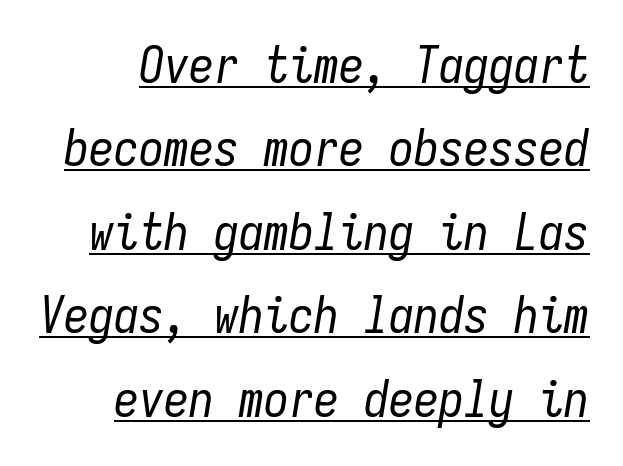
Q: Is the text bold? A: No.
Q: Is the text italic (slanted)? A: Yes, it leans right by about 9 degrees.
Q: Is the text underlined? A: Yes.
Q: Is the spacing between letters normal or unusually wide? A: Normal.
Q: Is the spacing between lines tight, normal or loose? A: Normal.
Q: Width (condensed, normal, or wide)? A: Condensed.
Q: Stroke contrast? A: Low.
Q: x-height? A: Medium.
Q: Monospaced? A: Yes.
